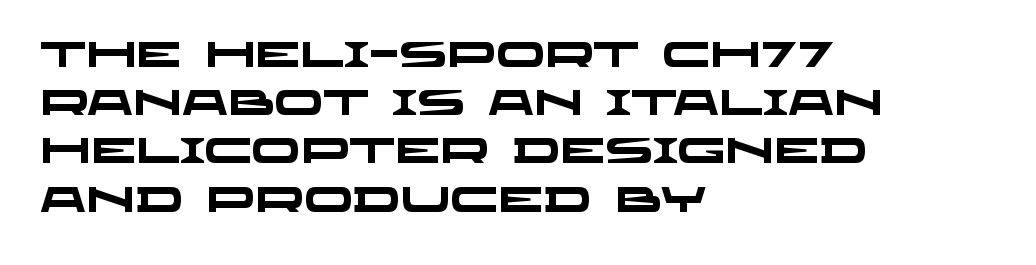
{"serif": "no", "bold": "yes", "weight": "heavy", "width": "wide", "stroke_contrast": "low", "x_height": "large", "monospaced": "no", "underline": "no", "align": "left", "line_spacing": "normal", "line_spacing_ratio": 1.34, "letter_spacing": "normal", "letter_spacing_em": 0.0, "glyph_px": 36}
